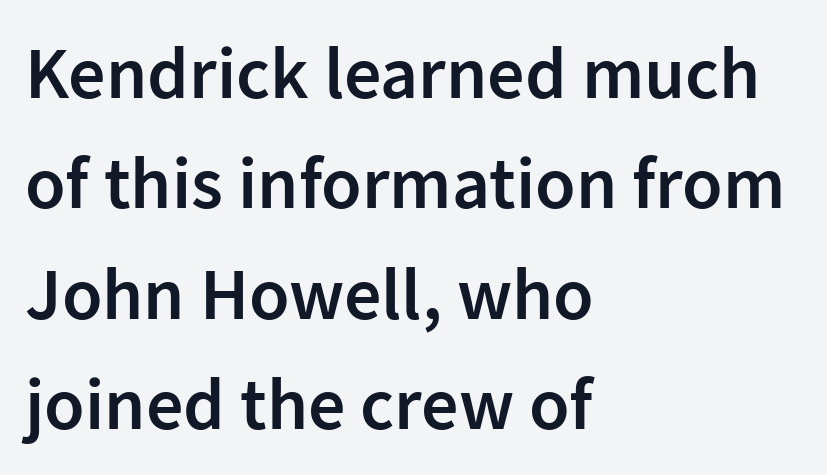
The space directly below the letters is spotless. Nothing unusual about the tracking: characters are spaced as the font intends. The text block is weighted toward the left margin, trailing off unevenly rightward. This is the in-between weight designers call semibold or demi. This sample has the flowing, uneven cadence of proportional lettering.
